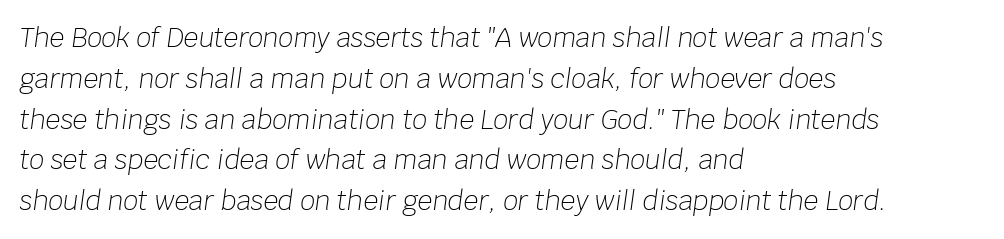
What's the leading like? Ordinary, nothing unusual. Slant detected: the letters are inclined. All the whitespace from short lines collects on the right. Each word holds together tightly as a unit, with standard inter-letter gaps.
